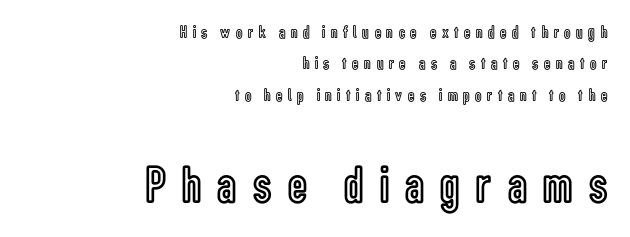
{"italic": "no", "width": "condensed", "x_height": "medium", "monospaced": "no", "underline": "no", "align": "right", "line_spacing_ratio": 1.74, "letter_spacing": "wide", "letter_spacing_em": 0.31, "larger_block": "second", "size_ratio": 2.94, "glyph_px": 53}
